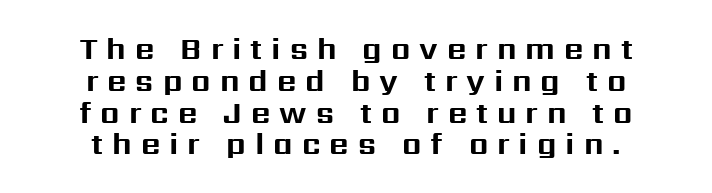
{"serif": "no", "italic": "no", "bold": "yes", "weight": "bold", "width": "normal", "stroke_contrast": "medium", "x_height": "medium", "monospaced": "no", "underline": "no", "align": "center", "line_spacing": "tight", "line_spacing_ratio": 1.06, "letter_spacing": "wide", "letter_spacing_em": 0.3, "glyph_px": 30}
